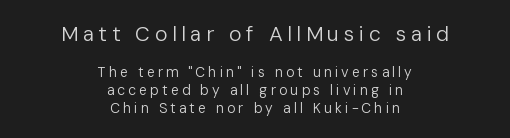
{"italic": "no", "bold": "no", "underline": "no", "align": "center", "line_spacing": "normal", "line_spacing_ratio": 1.26, "letter_spacing": "wide", "letter_spacing_em": 0.22, "larger_block": "first", "size_ratio": 1.5, "glyph_px": 21}
